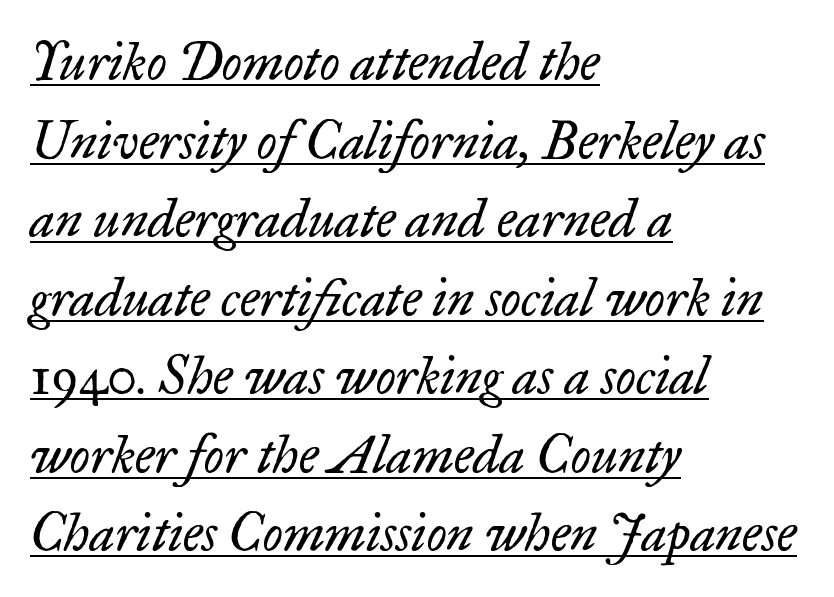
Q: Is the text bold? A: No.
Q: Is the text italic (slanted)? A: Yes, it leans right by about 17 degrees.
Q: Is the typeface a serif or a sans-serif typeface? A: Serif.
Q: Is the text underlined? A: Yes.
Q: How is the paragraph aligned? A: Left-aligned.
Q: Is the spacing between letters normal or unusually wide? A: Normal.
Q: Is the spacing between lines tight, normal or loose? A: Normal.
Q: Width (condensed, normal, or wide)? A: Normal.
Q: Stroke contrast? A: Low.
Q: x-height? A: Small.
Q: Monospaced? A: No.
